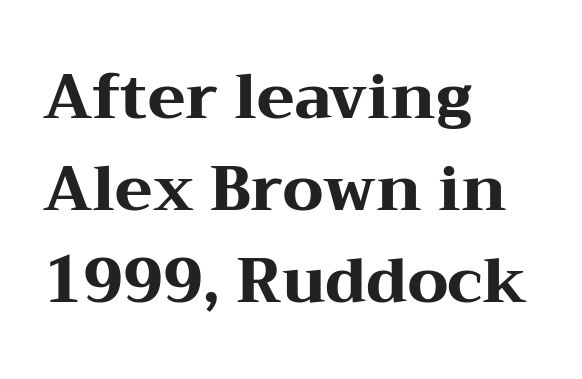
{"serif": "yes", "italic": "no", "bold": "yes", "weight": "heavy", "width": "wide", "stroke_contrast": "medium", "x_height": "medium", "monospaced": "no", "underline": "no", "align": "left", "line_spacing": "normal", "line_spacing_ratio": 1.48, "letter_spacing": "normal", "letter_spacing_em": 0.0, "glyph_px": 62}
